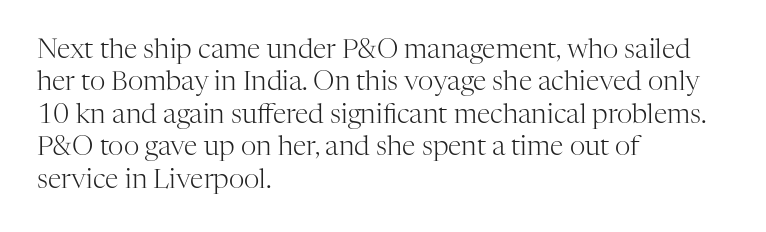
{"italic": "no", "bold": "no", "underline": "no", "align": "left", "line_spacing_ratio": 1.2, "letter_spacing": "normal", "letter_spacing_em": 0.0, "glyph_px": 27}
